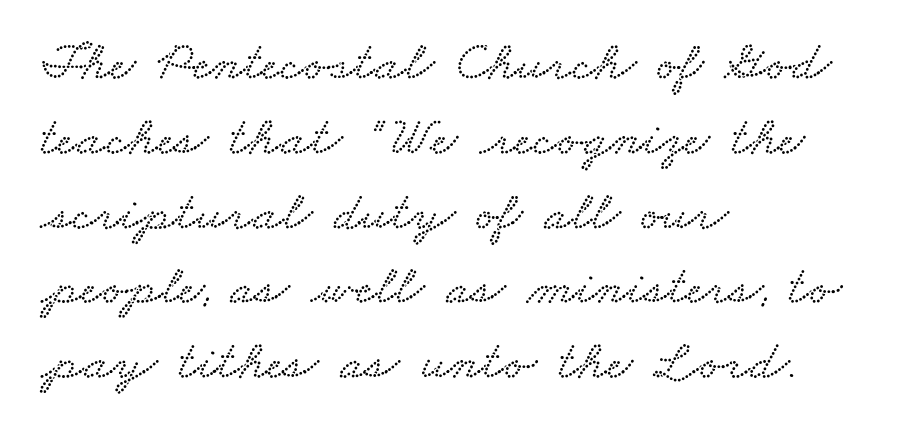
The image shows 55 px wide type; set left-aligned, normal line spacing (1.36x), normal letter spacing, not underlined; low stroke contrast and a small x-height.
